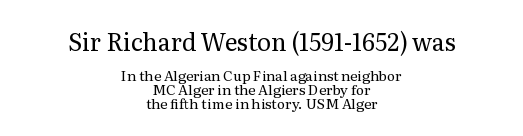
Q: Is the text bold? A: No.
Q: Is the text italic (slanted)? A: No, it is upright.
Q: Is the text underlined? A: No.
Q: How is the paragraph aligned? A: Centered.
Q: Is the spacing between letters normal or unusually wide? A: Normal.
Q: Is the spacing between lines tight, normal or loose? A: Tight.
Q: Which block of text is set in a larger size, the first (top) or the second (bottom)? A: The first (top) one.
